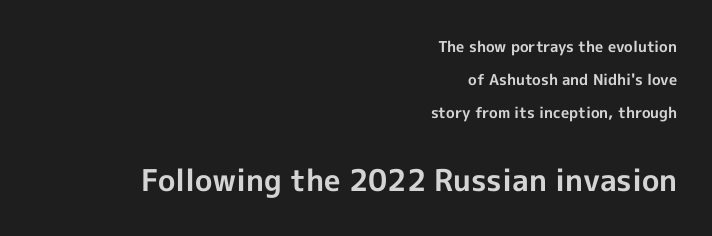
The image shows 30 px bold sans-serif type, upright; set right-aligned, loose line spacing (2.2x), normal letter spacing, not underlined; the second (bottom) block is 2.0x larger; a medium x-height.
